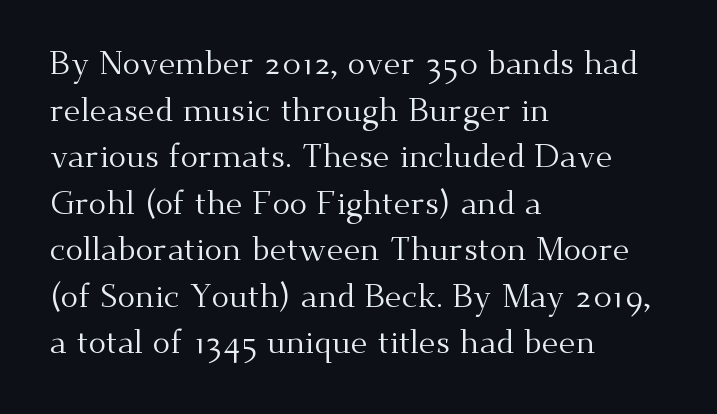
{"serif": "yes", "italic": "no", "bold": "no", "weight": "regular", "width": "normal", "stroke_contrast": "medium", "x_height": "small", "monospaced": "no", "underline": "no", "align": "left", "line_spacing": "normal", "line_spacing_ratio": 1.41, "letter_spacing": "normal", "letter_spacing_em": 0.0, "glyph_px": 33}
